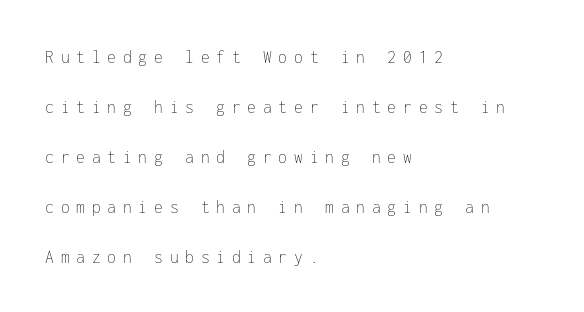
{"italic": "no", "bold": "no", "underline": "no", "align": "left", "line_spacing": "loose", "line_spacing_ratio": 2.5, "letter_spacing": "wide", "letter_spacing_em": 0.34, "glyph_px": 20}
